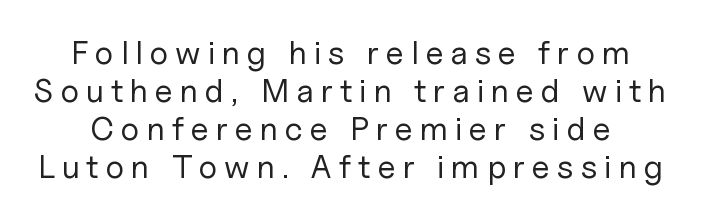
Q: Is the text bold? A: No.
Q: Is the text italic (slanted)? A: No, it is upright.
Q: Is the typeface a serif or a sans-serif typeface? A: Sans-serif.
Q: Is the text underlined? A: No.
Q: Is the spacing between letters normal or unusually wide? A: Unusually wide.
Q: Is the spacing between lines tight, normal or loose? A: Tight.
Q: Width (condensed, normal, or wide)? A: Normal.
Q: Stroke contrast? A: Low.
Q: x-height? A: Medium.
Q: Monospaced? A: No.
